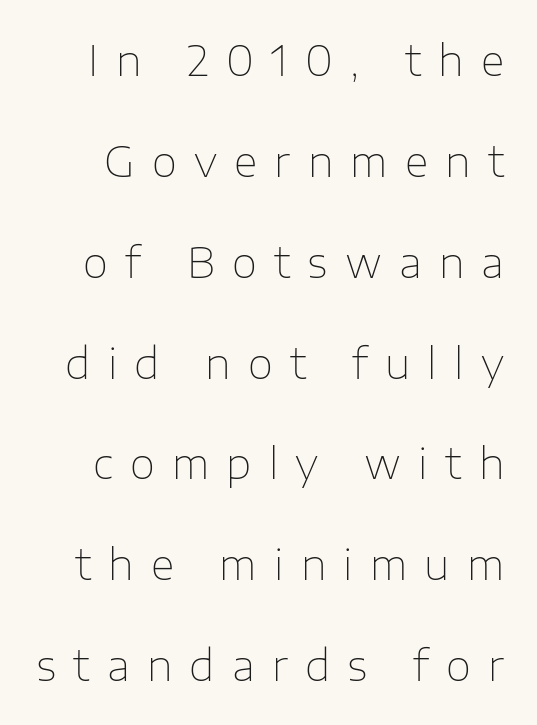
Q: Is the text bold? A: No.
Q: Is the text italic (slanted)? A: No, it is upright.
Q: Is the typeface a serif or a sans-serif typeface? A: Sans-serif.
Q: Is the text underlined? A: No.
Q: Is the spacing between letters normal or unusually wide? A: Unusually wide.
Q: Is the spacing between lines tight, normal or loose? A: Loose.
Q: Width (condensed, normal, or wide)? A: Normal.
Q: Stroke contrast? A: Low.
Q: x-height? A: Medium.
Q: Monospaced? A: No.
